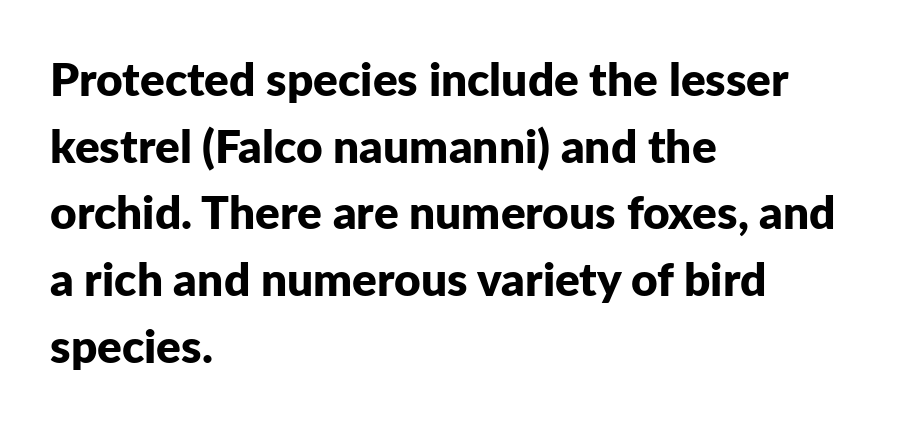
{"serif": "no", "italic": "no", "bold": "yes", "weight": "bold", "width": "normal", "stroke_contrast": "low", "x_height": "medium", "monospaced": "no", "underline": "no", "align": "left", "line_spacing": "normal", "line_spacing_ratio": 1.45, "letter_spacing": "normal", "letter_spacing_em": 0.0, "glyph_px": 46}
